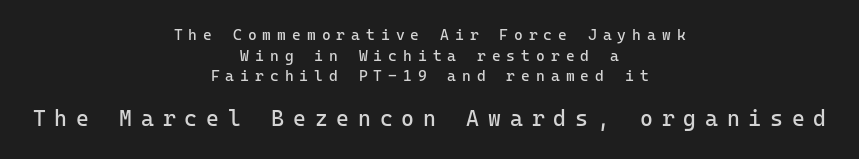
Interline gaps are of average width in this sample. Someone cranked the tracking dial way up on this one. The letters in the lower block stand taller than those in the block above. Posture: upright roman. These lines stack symmetrically, like a column narrowing and widening about its center.
